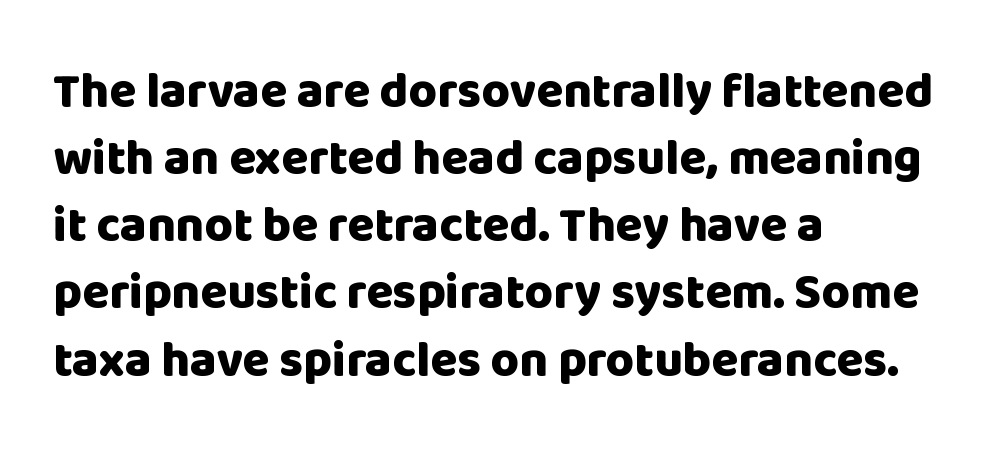
Q: Is the text bold? A: Yes.
Q: Is the text italic (slanted)? A: No, it is upright.
Q: Is the typeface a serif or a sans-serif typeface? A: Sans-serif.
Q: Is the text underlined? A: No.
Q: How is the paragraph aligned? A: Left-aligned.
Q: Is the spacing between letters normal or unusually wide? A: Normal.
Q: Is the spacing between lines tight, normal or loose? A: Normal.
Q: Width (condensed, normal, or wide)? A: Normal.
Q: Stroke contrast? A: Low.
Q: x-height? A: Large.
Q: Monospaced? A: No.
